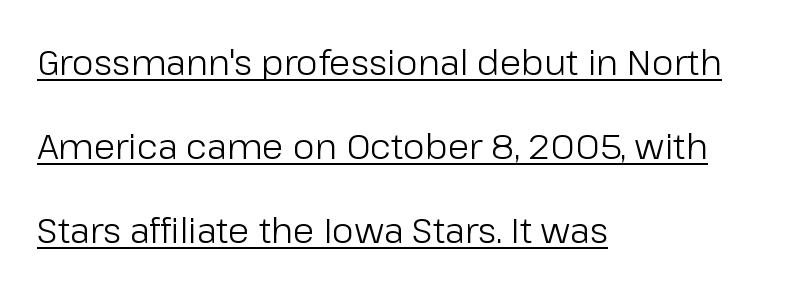
Q: Is the text bold? A: No.
Q: Is the text italic (slanted)? A: No, it is upright.
Q: Is the typeface a serif or a sans-serif typeface? A: Sans-serif.
Q: Is the text underlined? A: Yes.
Q: How is the paragraph aligned? A: Left-aligned.
Q: Is the spacing between letters normal or unusually wide? A: Normal.
Q: Is the spacing between lines tight, normal or loose? A: Loose.
Q: Width (condensed, normal, or wide)? A: Normal.
Q: Stroke contrast? A: Low.
Q: x-height? A: Medium.
Q: Monospaced? A: No.
